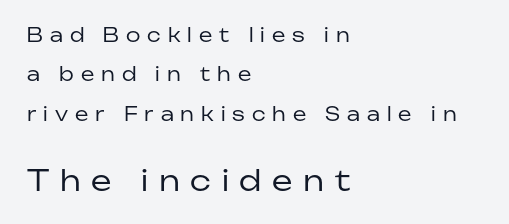
Q: Is the text bold? A: No.
Q: Is the text italic (slanted)? A: No, it is upright.
Q: Is the typeface a serif or a sans-serif typeface? A: Sans-serif.
Q: Is the text underlined? A: No.
Q: How is the paragraph aligned? A: Left-aligned.
Q: Is the spacing between letters normal or unusually wide? A: Unusually wide.
Q: Is the spacing between lines tight, normal or loose? A: Loose.
Q: Which block of text is set in a larger size, the first (top) or the second (bottom)? A: The second (bottom) one.
Q: Width (condensed, normal, or wide)? A: Normal.
Q: Stroke contrast? A: Low.
Q: x-height? A: Medium.
Q: Monospaced? A: No.
